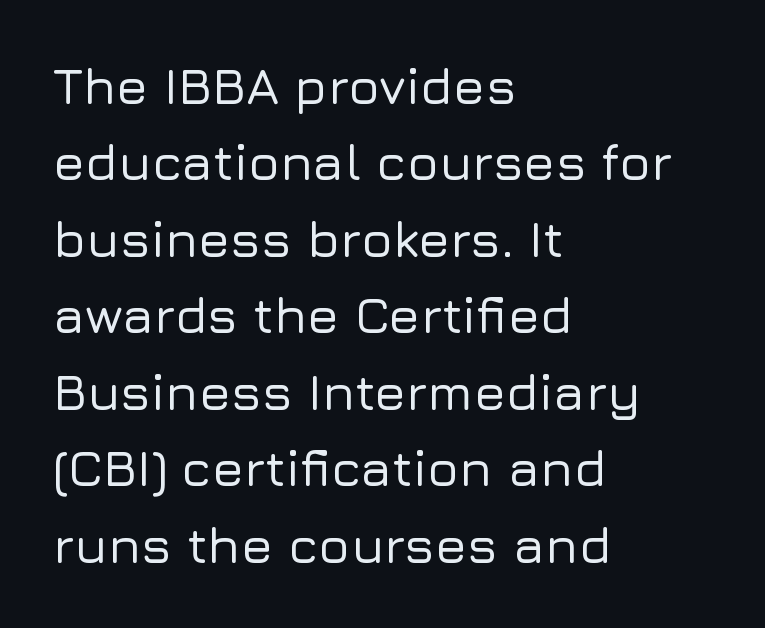
{"serif": "no", "italic": "no", "width": "normal", "stroke_contrast": "low", "x_height": "medium", "monospaced": "no", "underline": "no", "align": "left", "line_spacing": "normal", "line_spacing_ratio": 1.47, "letter_spacing": "normal", "letter_spacing_em": 0.0, "glyph_px": 52}
